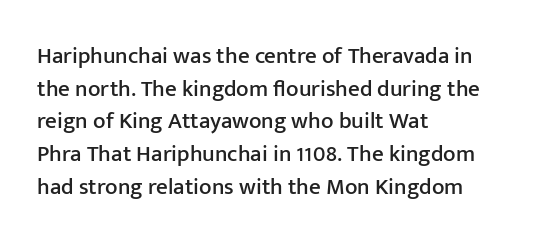
The image shows 23 px text type, upright; set left-aligned, normal line spacing (1.42x), normal letter spacing, not underlined.
